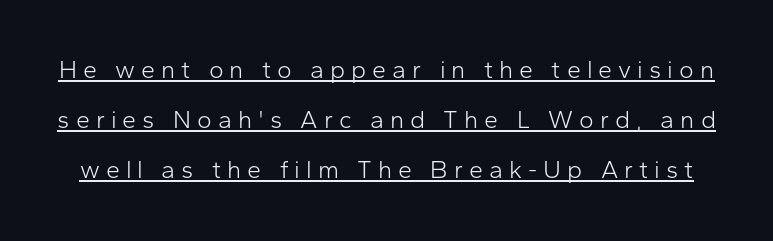
{"italic": "no", "bold": "no", "underline": "yes", "line_spacing": "loose", "line_spacing_ratio": 2.01, "letter_spacing": "wide", "letter_spacing_em": 0.24, "glyph_px": 25}
